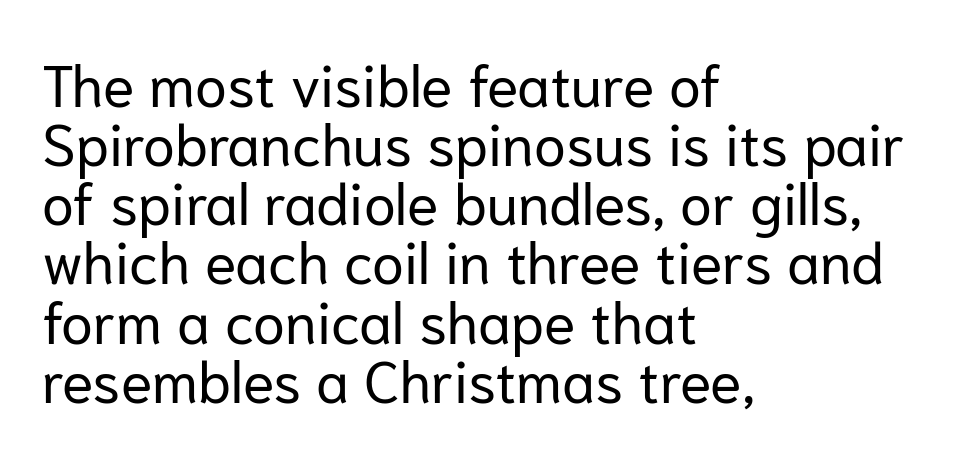
The image shows 58 px regular-weight sans-serif type, upright; set left-aligned, tight line spacing (1.02x), normal letter spacing, not underlined; low stroke contrast and a medium x-height.
